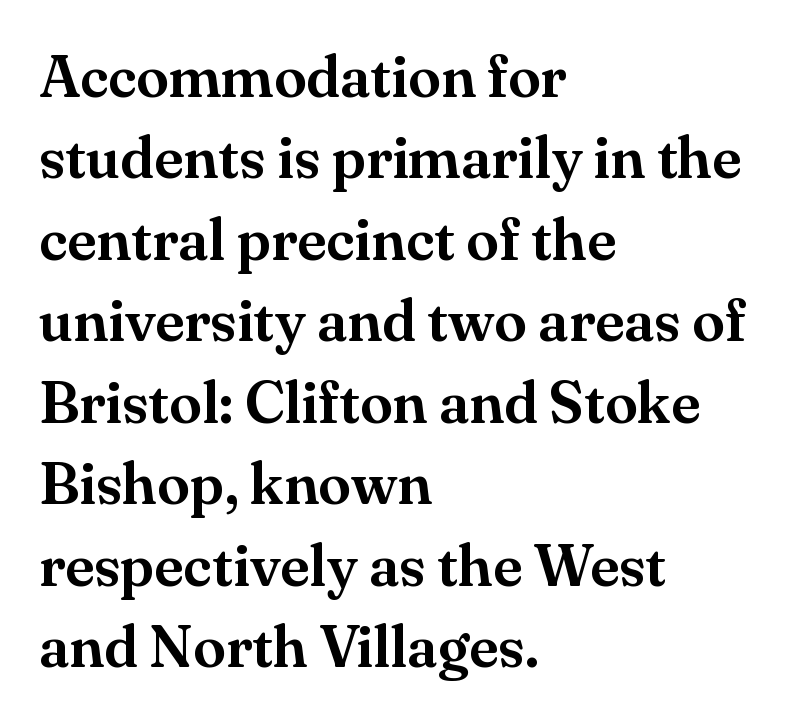
{"serif": "yes", "italic": "no", "width": "normal", "stroke_contrast": "medium", "x_height": "small", "monospaced": "no", "underline": "no", "align": "left", "line_spacing": "normal", "line_spacing_ratio": 1.38, "letter_spacing": "normal", "letter_spacing_em": 0.0, "glyph_px": 59}
